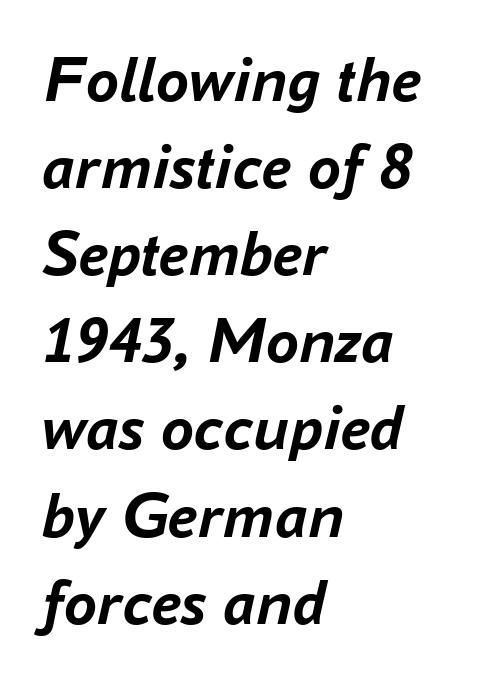
Bare-footed words on every line. Rows of type keep a routine distance in the vertical direction. Students, this is bold: see how much ink each stroke carries. The typography opts for an oblique posture over an upright one. Is this a fixed-width face? No — the glyphs have proportional, varying widths.
